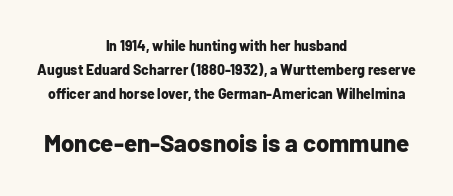
{"italic": "no", "bold": "yes", "underline": "no", "align": "center", "line_spacing_ratio": 1.71, "letter_spacing": "normal", "letter_spacing_em": 0.0, "larger_block": "second", "size_ratio": 1.71, "glyph_px": 24}
